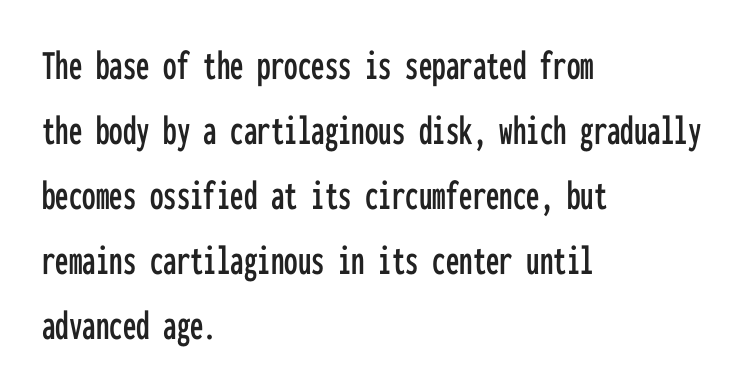
{"serif": "no", "italic": "no", "width": "condensed", "stroke_contrast": "low", "x_height": "medium", "monospaced": "yes", "underline": "no", "align": "left", "line_spacing": "normal", "line_spacing_ratio": 1.51, "letter_spacing": "normal", "letter_spacing_em": 0.0, "glyph_px": 43}
